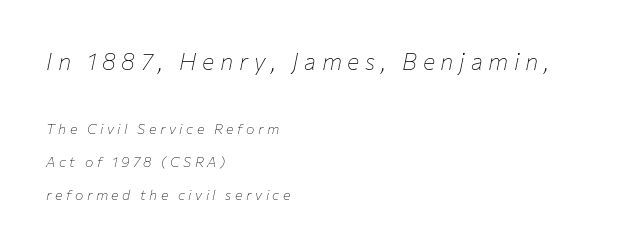
{"italic": "yes", "lean": "right", "slant_degrees": 12, "bold": "no", "underline": "no", "align": "left", "line_spacing": "loose", "line_spacing_ratio": 2.37, "letter_spacing": "wide", "letter_spacing_em": 0.25, "larger_block": "first", "size_ratio": 1.64, "glyph_px": 23}
